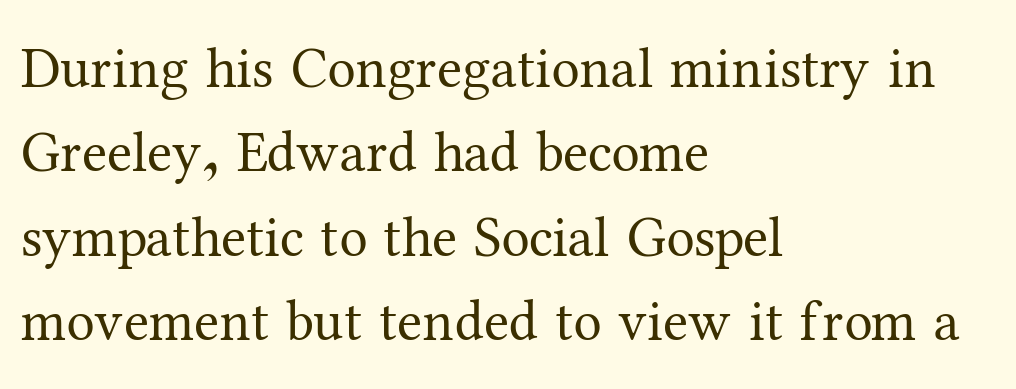
Q: Is the text bold? A: No.
Q: Is the text italic (slanted)? A: No, it is upright.
Q: Is the typeface a serif or a sans-serif typeface? A: Serif.
Q: Is the text underlined? A: No.
Q: How is the paragraph aligned? A: Left-aligned.
Q: Is the spacing between letters normal or unusually wide? A: Normal.
Q: Is the spacing between lines tight, normal or loose? A: Normal.
Q: Width (condensed, normal, or wide)? A: Normal.
Q: Stroke contrast? A: Medium.
Q: x-height? A: Medium.
Q: Monospaced? A: No.
